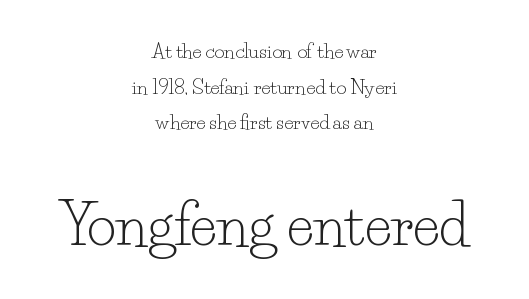
{"serif": "yes", "italic": "no", "bold": "no", "weight": "light", "width": "normal", "stroke_contrast": "low", "x_height": "small", "monospaced": "no", "underline": "no", "align": "center", "line_spacing_ratio": 1.87, "letter_spacing": "normal", "letter_spacing_em": 0.0, "larger_block": "second", "size_ratio": 2.95, "glyph_px": 56}
